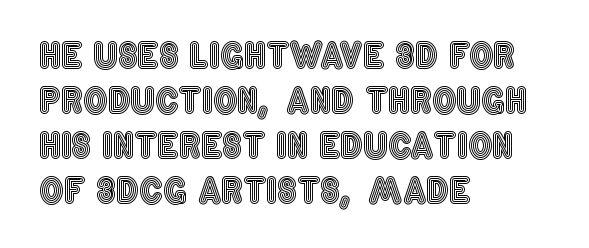
Q: Is the text italic (slanted)? A: No, it is upright.
Q: Is the text underlined? A: No.
Q: How is the paragraph aligned? A: Left-aligned.
Q: Is the spacing between letters normal or unusually wide? A: Normal.
Q: Is the spacing between lines tight, normal or loose? A: Normal.
Q: Width (condensed, normal, or wide)? A: Condensed.
Q: x-height? A: Large.
Q: Monospaced? A: No.
